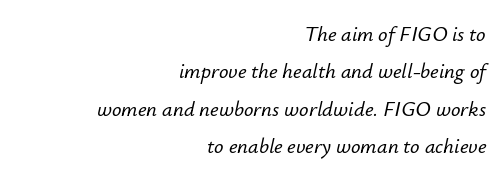
Q: Is the text italic (slanted)? A: Yes, it leans right by about 12 degrees.
Q: Is the text underlined? A: No.
Q: How is the paragraph aligned? A: Right-aligned.
Q: Is the spacing between letters normal or unusually wide? A: Normal.
